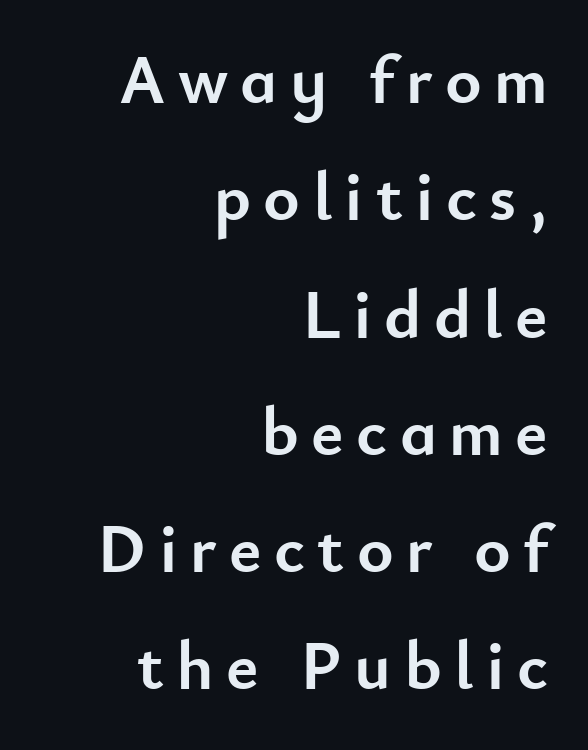
A typesetter would call this proportional, since set widths differ per character. Bare-footed words on every line. These lines stack with their right ends in a neat column. In terms of leading, this rendering sits right in the middle. Do the letters lean? They stand straight. These words are printed bold, with thick strokes throughout.
